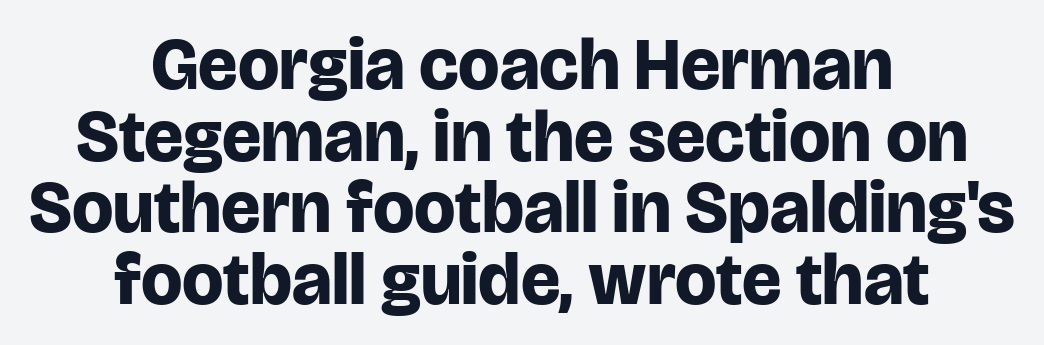
Every character sits straight up, as roman type does. Lines of text with bare space underneath. If you measured baseline to baseline, you'd find a short distance. Typeset on center — no edge is straight. Note the varied advance widths — an 'i' is clearly narrower than an 'm'.
